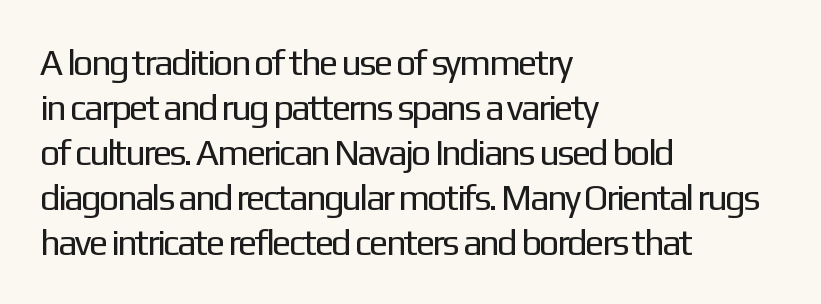
Left-aligned paragraph, ragged on the right. The space between consecutive lines is moderate. Upright lettering throughout. Words appear dense and cohesive because spacing is normal. Nope, no serifs anywhere on these letters.
